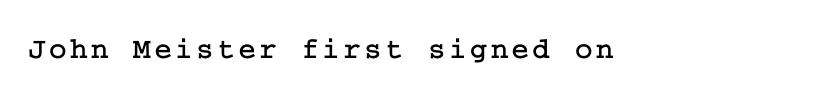
Q: Is the text italic (slanted)? A: No, it is upright.
Q: Is the typeface a serif or a sans-serif typeface? A: Serif.
Q: Is the text underlined? A: No.
Q: Width (condensed, normal, or wide)? A: Normal.
Q: Stroke contrast? A: Low.
Q: x-height? A: Medium.
